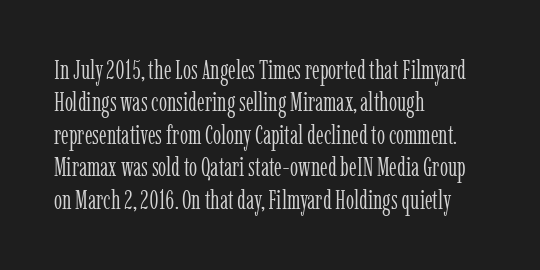
The image shows 26 px text type, upright; set left-aligned, normal line spacing (1.25x), normal letter spacing, not underlined.
